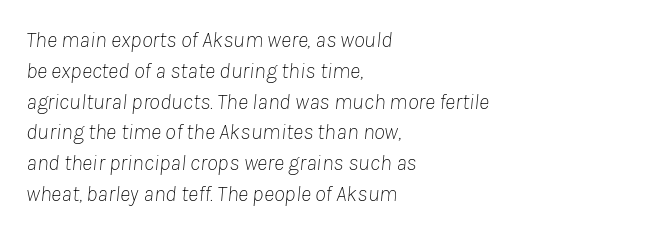
{"italic": "yes", "lean": "right", "slant_degrees": 8, "bold": "no", "underline": "no", "align": "left", "line_spacing": "normal", "line_spacing_ratio": 1.4, "letter_spacing": "normal", "letter_spacing_em": 0.0, "glyph_px": 22}
